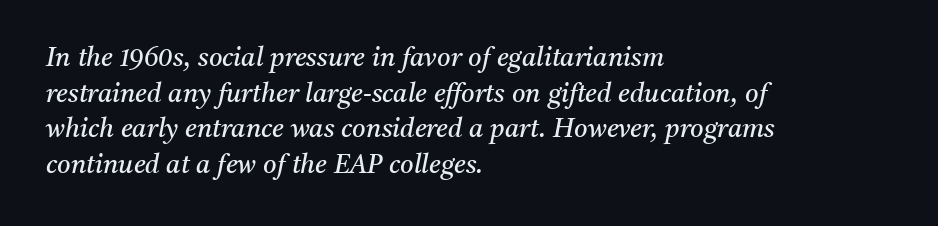
{"italic": "yes", "lean": "right", "slant_degrees": 11, "bold": "no", "underline": "no", "align": "left", "line_spacing": "normal", "line_spacing_ratio": 1.37, "letter_spacing": "normal", "letter_spacing_em": 0.0, "glyph_px": 26}
